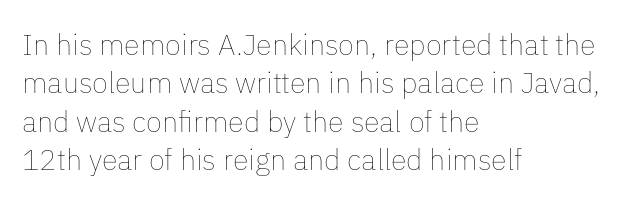
{"italic": "no", "bold": "no", "weight": "thin", "width": "normal", "stroke_contrast": "low", "x_height": "medium", "monospaced": "no", "underline": "no", "align": "left", "line_spacing": "normal", "line_spacing_ratio": 1.32, "letter_spacing": "normal", "letter_spacing_em": 0.0, "glyph_px": 29}
